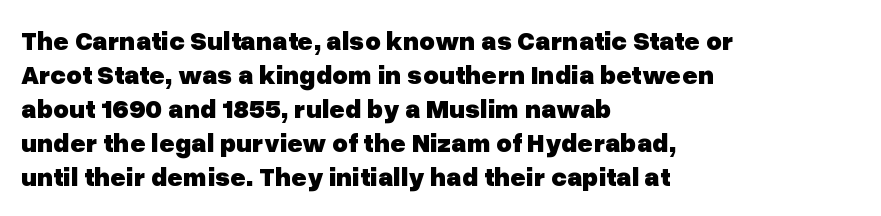
Q: Is the text bold? A: Yes.
Q: Is the text italic (slanted)? A: No, it is upright.
Q: Is the text underlined? A: No.
Q: How is the paragraph aligned? A: Left-aligned.
Q: Is the spacing between letters normal or unusually wide? A: Normal.
Q: Is the spacing between lines tight, normal or loose? A: Normal.
